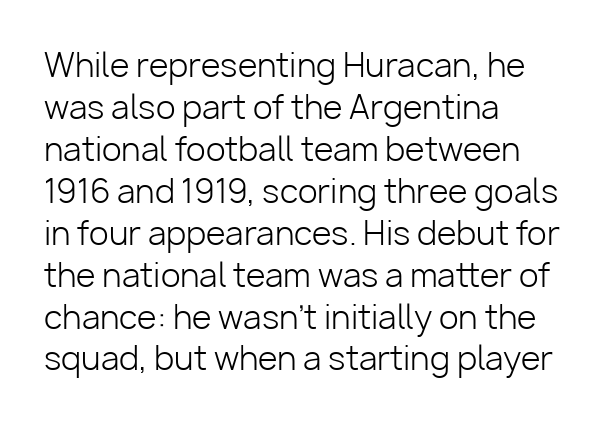
Q: Is the text bold? A: No.
Q: Is the text italic (slanted)? A: No, it is upright.
Q: Is the typeface a serif or a sans-serif typeface? A: Sans-serif.
Q: Is the text underlined? A: No.
Q: How is the paragraph aligned? A: Left-aligned.
Q: Is the spacing between letters normal or unusually wide? A: Normal.
Q: Is the spacing between lines tight, normal or loose? A: Normal.
Q: Width (condensed, normal, or wide)? A: Normal.
Q: Stroke contrast? A: Low.
Q: x-height? A: Medium.
Q: Monospaced? A: No.
